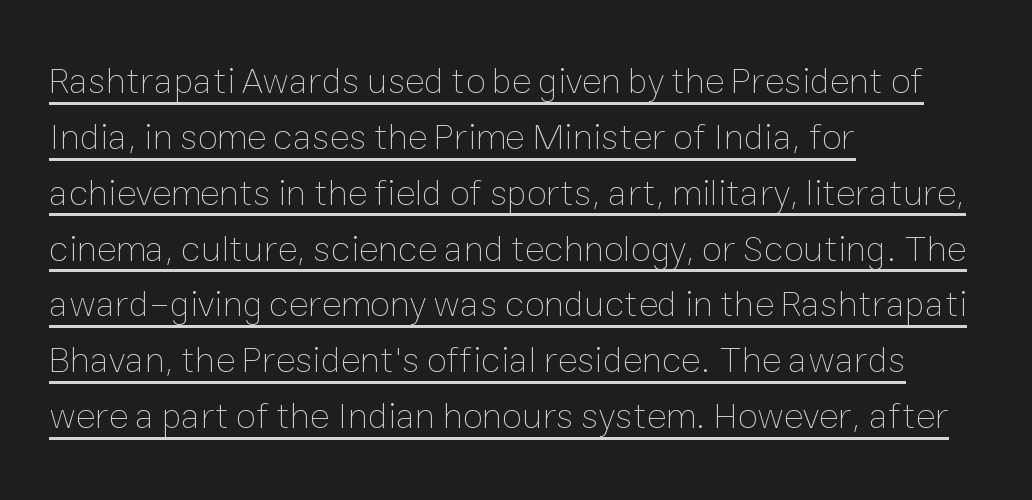
The image shows 37 px thin type, upright; set left-aligned, normal line spacing (1.51x), normal letter spacing, underlined; low stroke contrast and a medium x-height.
